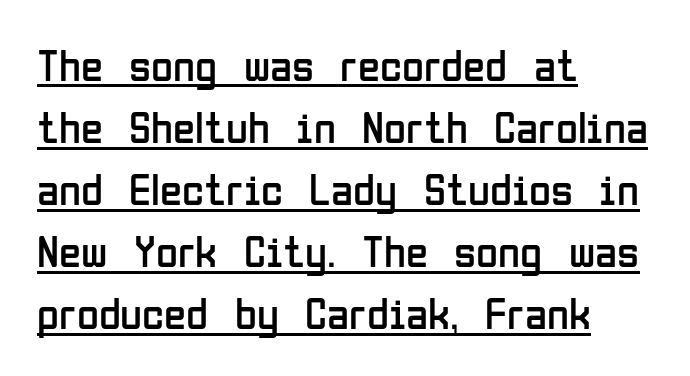
{"serif": "no", "italic": "no", "bold": "no", "weight": "regular", "width": "condensed", "stroke_contrast": "low", "x_height": "medium", "monospaced": "no", "underline": "yes", "align": "left", "line_spacing": "normal", "line_spacing_ratio": 1.38, "letter_spacing": "normal", "letter_spacing_em": 0.0, "glyph_px": 45}
